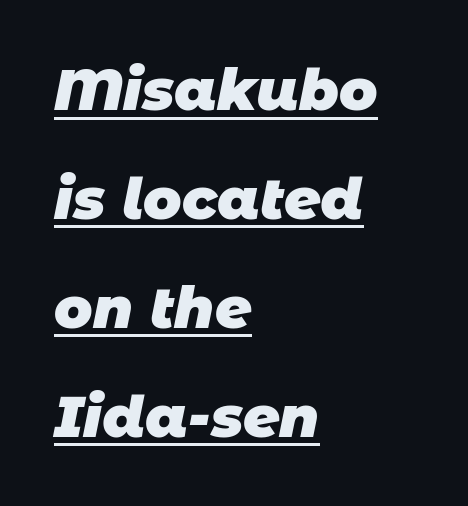
The image shows 57 px heavy sans-serif type; set left-aligned, loose line spacing (1.91x), normal letter spacing, underlined; low stroke contrast and a large x-height.
